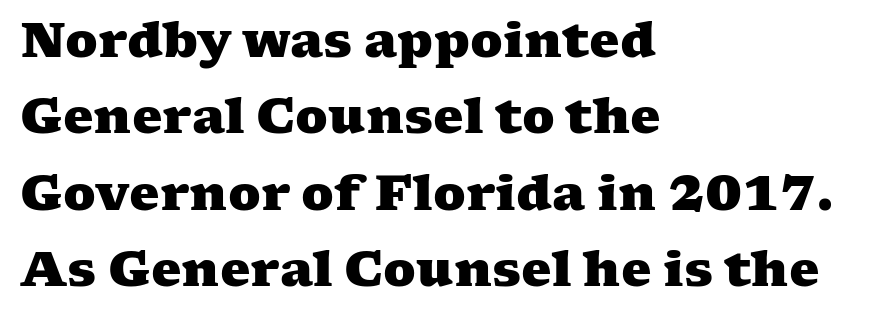
{"serif": "yes", "bold": "yes", "weight": "heavy", "width": "wide", "stroke_contrast": "medium", "x_height": "medium", "monospaced": "no", "underline": "no", "align": "left", "line_spacing": "normal", "line_spacing_ratio": 1.59, "letter_spacing": "normal", "letter_spacing_em": 0.0, "glyph_px": 48}
